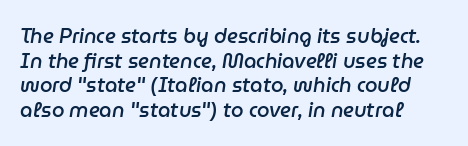
The type is set solid horizontally, with unmodified tracking. The space beneath each line is pristine and unruled. This is moderately heavy type, rendered in semibold. An italicized treatment has been applied to the whole sample.
